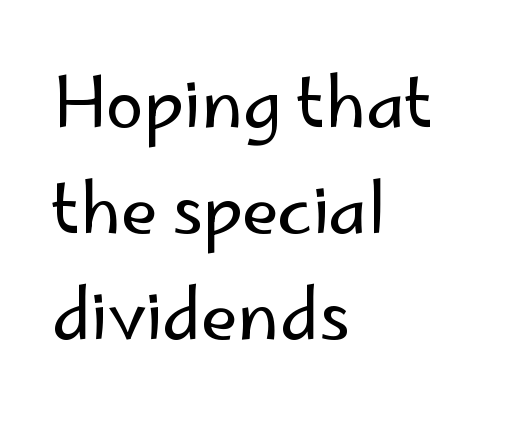
{"serif": "no", "italic": "no", "bold": "no", "weight": "regular", "width": "normal", "stroke_contrast": "low", "x_height": "small", "monospaced": "no", "underline": "no", "align": "left", "line_spacing": "normal", "line_spacing_ratio": 1.56, "letter_spacing": "normal", "letter_spacing_em": 0.0, "glyph_px": 68}
